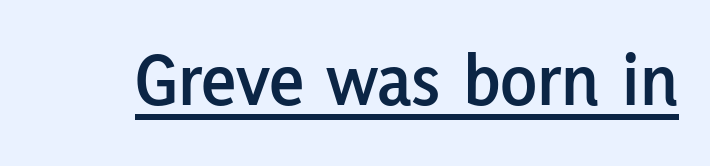
{"serif": "no", "italic": "no", "width": "normal", "stroke_contrast": "low", "x_height": "medium", "monospaced": "no", "underline": "yes", "letter_spacing": "normal", "letter_spacing_em": 0.0, "glyph_px": 76}
